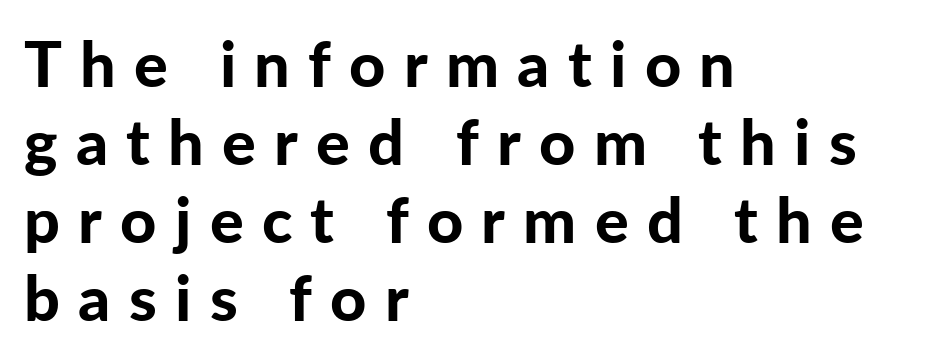
Looks like regular typesetting: each glyph gets only the width it needs. The passage shown is not underscored anywhere. Posture: vertical. The compositor pushed each line to the left boundary. Are there feet on the stems? There aren't — it's a sans. The font is running at its bold setting.
